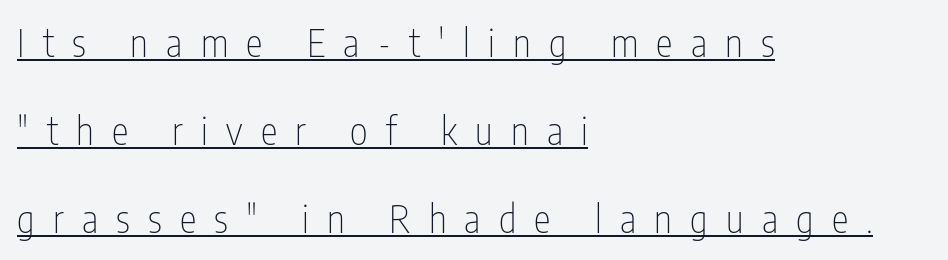
Students, observe the line beneath the letters — that is underlining. A typesetter would call this proportional, since set widths differ per character. This is sans-serif lettering, the kind often seen on screens and signage. Is this a heavy cut? Hardly; it is regular or lighter. These lines have a slow, spaced-out rhythm from letter to letter. Does the lettering tilt? It doesn't — this is upright.
